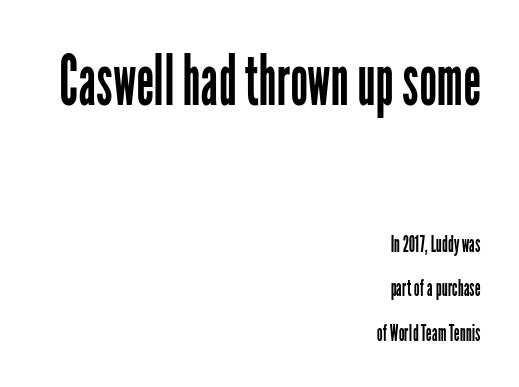
Q: Is the text bold? A: No.
Q: Is the text italic (slanted)? A: No, it is upright.
Q: Is the typeface a serif or a sans-serif typeface? A: Sans-serif.
Q: Is the text underlined? A: No.
Q: How is the paragraph aligned? A: Right-aligned.
Q: Is the spacing between letters normal or unusually wide? A: Normal.
Q: Is the spacing between lines tight, normal or loose? A: Loose.
Q: Which block of text is set in a larger size, the first (top) or the second (bottom)? A: The first (top) one.
Q: Width (condensed, normal, or wide)? A: Condensed.
Q: Stroke contrast? A: Low.
Q: x-height? A: Medium.
Q: Monospaced? A: No.
